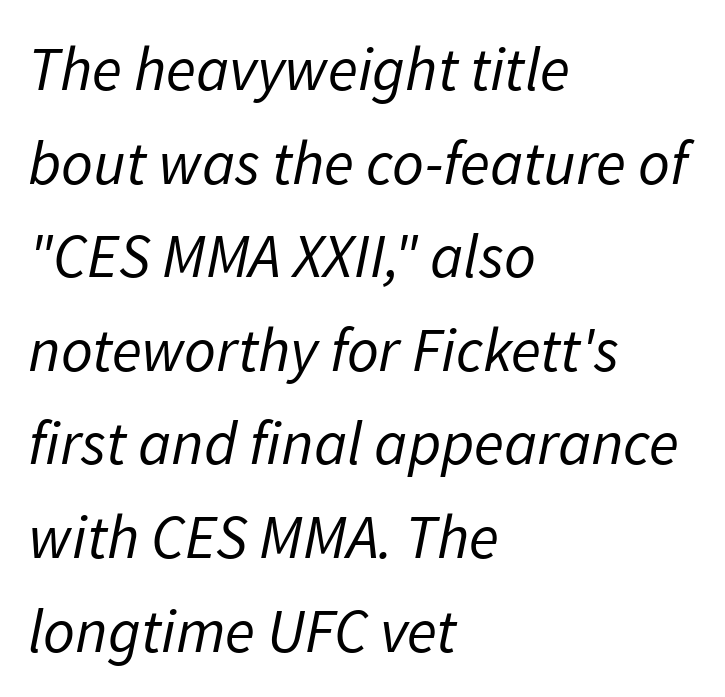
Q: Is the text bold? A: No.
Q: Is the text italic (slanted)? A: Yes, it leans right by about 11 degrees.
Q: Is the text underlined? A: No.
Q: How is the paragraph aligned? A: Left-aligned.
Q: Is the spacing between letters normal or unusually wide? A: Normal.
Q: Is the spacing between lines tight, normal or loose? A: Normal.
Q: Width (condensed, normal, or wide)? A: Normal.
Q: Stroke contrast? A: Low.
Q: x-height? A: Medium.
Q: Monospaced? A: No.
